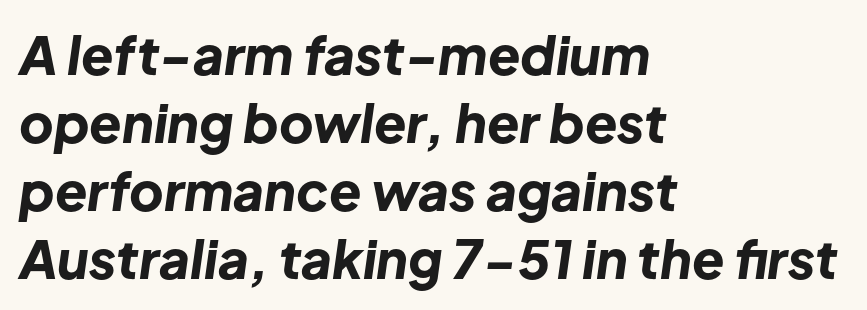
{"italic": "yes", "lean": "right", "slant_degrees": 8, "bold": "yes", "weight": "bold", "width": "normal", "stroke_contrast": "low", "x_height": "medium", "monospaced": "no", "underline": "no", "align": "left", "line_spacing": "normal", "line_spacing_ratio": 1.28, "letter_spacing": "normal", "letter_spacing_em": 0.0, "glyph_px": 53}
